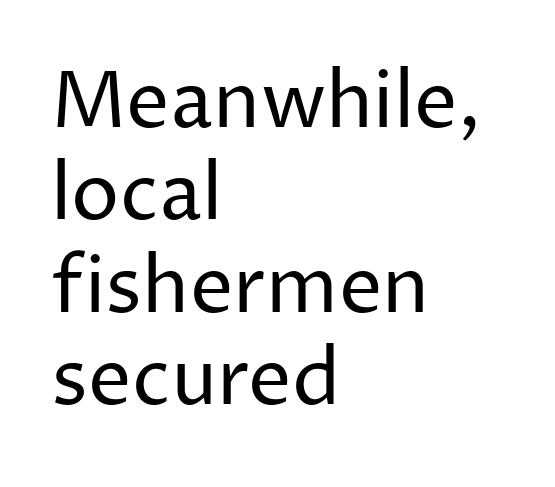
{"serif": "no", "italic": "no", "bold": "no", "weight": "regular", "width": "normal", "stroke_contrast": "low", "x_height": "medium", "monospaced": "no", "underline": "no", "align": "left", "line_spacing_ratio": 1.2, "letter_spacing": "normal", "letter_spacing_em": 0.0, "glyph_px": 77}
